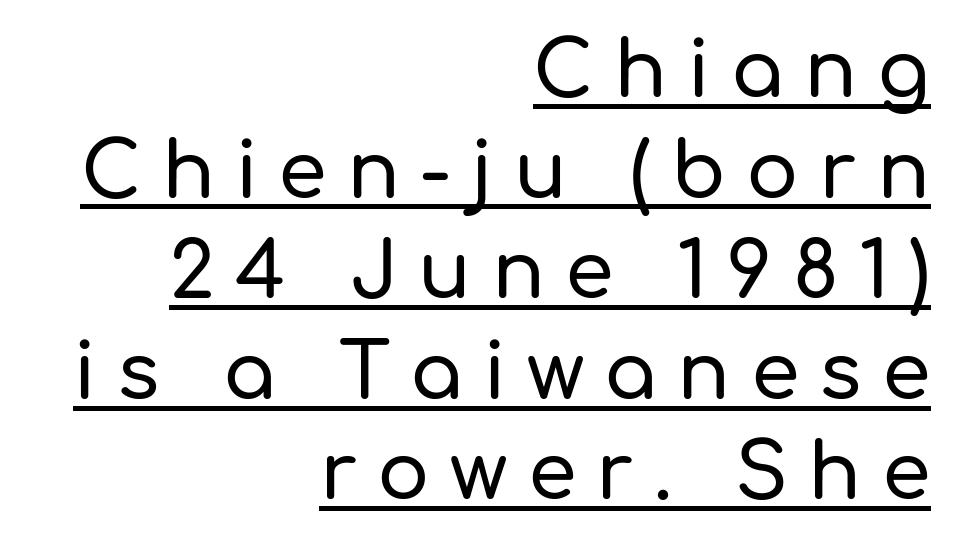
The image shows 78 px sans-serif type, upright; set right-aligned, normal line spacing (1.29x), unusually wide letter spacing (+0.26 em), underlined; low stroke contrast and a medium x-height.
